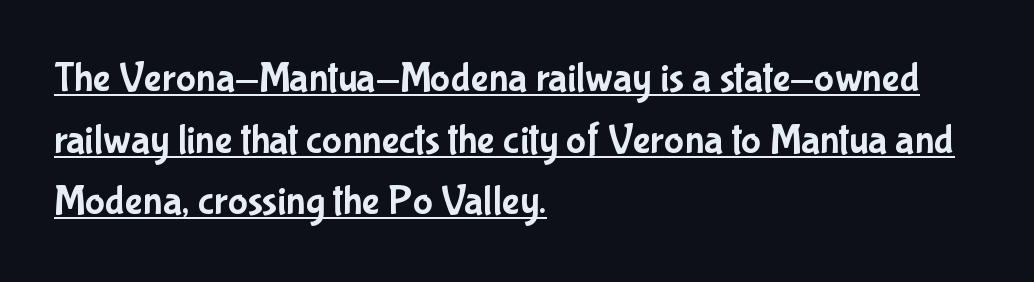
Q: Is the text italic (slanted)? A: No, it is upright.
Q: Is the typeface a serif or a sans-serif typeface? A: Sans-serif.
Q: Is the text underlined? A: Yes.
Q: How is the paragraph aligned? A: Left-aligned.
Q: Is the spacing between letters normal or unusually wide? A: Normal.
Q: Is the spacing between lines tight, normal or loose? A: Normal.
Q: Width (condensed, normal, or wide)? A: Condensed.
Q: Stroke contrast? A: Low.
Q: x-height? A: Medium.
Q: Monospaced? A: No.
